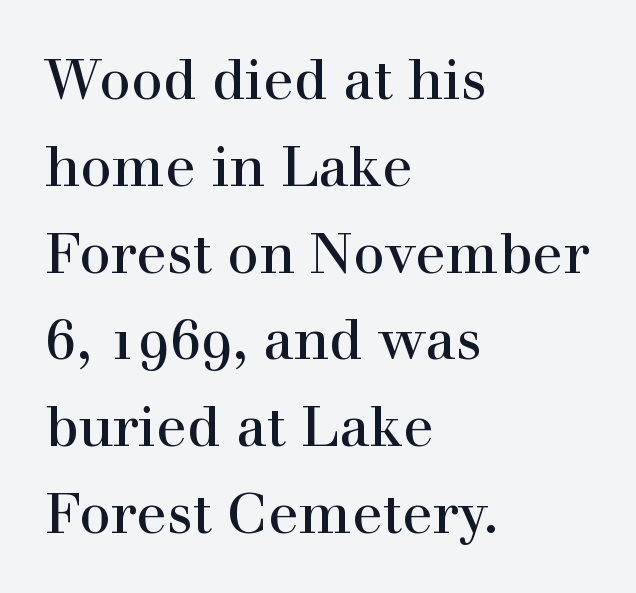
Q: Is the text italic (slanted)? A: No, it is upright.
Q: Is the typeface a serif or a sans-serif typeface? A: Serif.
Q: Is the text underlined? A: No.
Q: How is the paragraph aligned? A: Left-aligned.
Q: Is the spacing between letters normal or unusually wide? A: Normal.
Q: Is the spacing between lines tight, normal or loose? A: Normal.
Q: Width (condensed, normal, or wide)? A: Normal.
Q: x-height? A: Medium.
Q: Monospaced? A: No.
